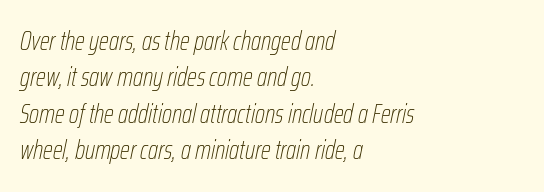
The image shows 26 px text type, italic (leaning right); set left-aligned, normal line spacing (1.4x), normal letter spacing, not underlined.
